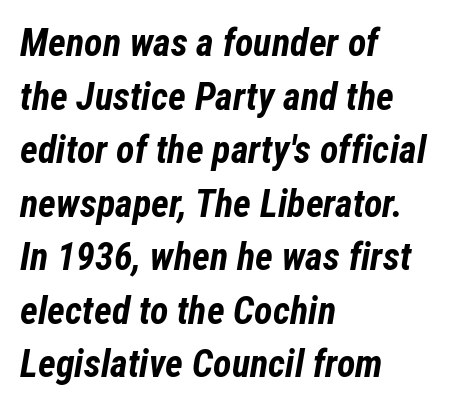
Q: Is the text bold? A: Yes.
Q: Is the text italic (slanted)? A: Yes, it leans right by about 12 degrees.
Q: Is the text underlined? A: No.
Q: How is the paragraph aligned? A: Left-aligned.
Q: Is the spacing between letters normal or unusually wide? A: Normal.
Q: Is the spacing between lines tight, normal or loose? A: Normal.
Q: Width (condensed, normal, or wide)? A: Condensed.
Q: Stroke contrast? A: Low.
Q: x-height? A: Medium.
Q: Monospaced? A: No.
